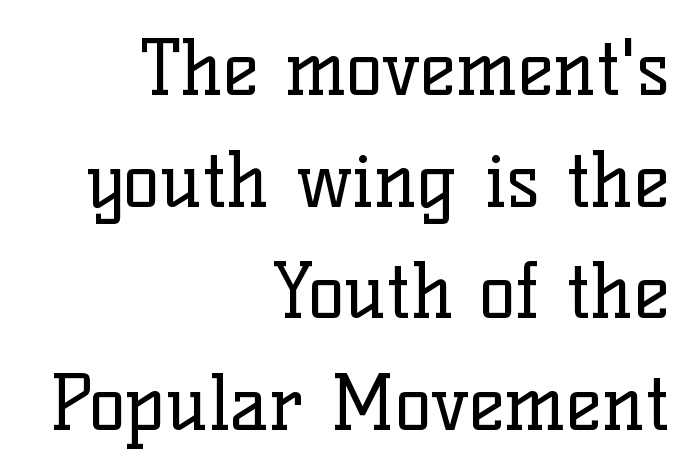
The image shows 76 px regular-weight serif type, upright; set right-aligned, normal line spacing (1.47x), normal letter spacing, not underlined; low stroke contrast and a medium x-height.
